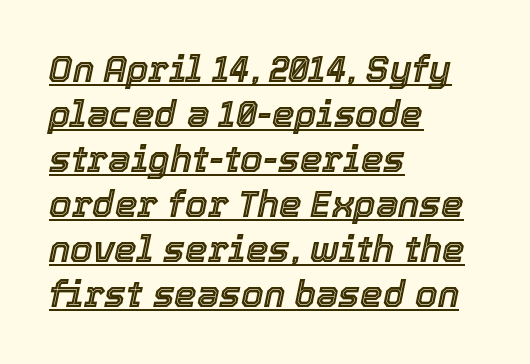
Q: Is the text italic (slanted)? A: Yes, it leans right by about 12 degrees.
Q: Is the text underlined? A: Yes.
Q: How is the paragraph aligned? A: Left-aligned.
Q: Is the spacing between letters normal or unusually wide? A: Normal.
Q: Is the spacing between lines tight, normal or loose? A: Normal.
Q: Width (condensed, normal, or wide)? A: Normal.
Q: x-height? A: Medium.
Q: Monospaced? A: No.
